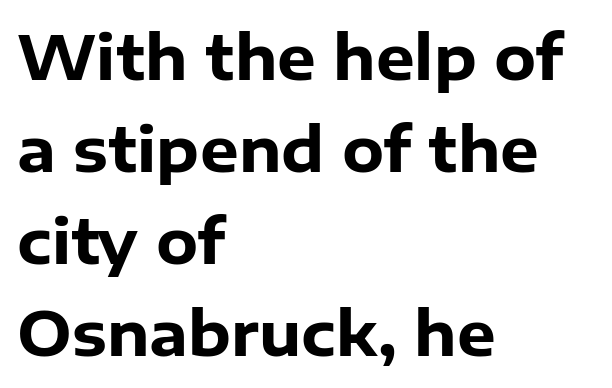
Tall strokes in this sample are plumb rather than angled. Students, observe: this is what conventionally led text looks like. No word sits above an underline. Is the block centered? No — it sits flush against the left margin.
